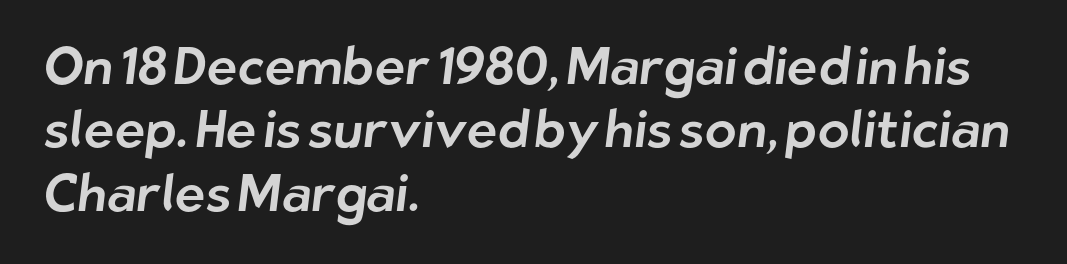
The image shows 52 px sans-serif type; set left-aligned, line spacing 1.22x, normal letter spacing, not underlined; low stroke contrast and a medium x-height.
